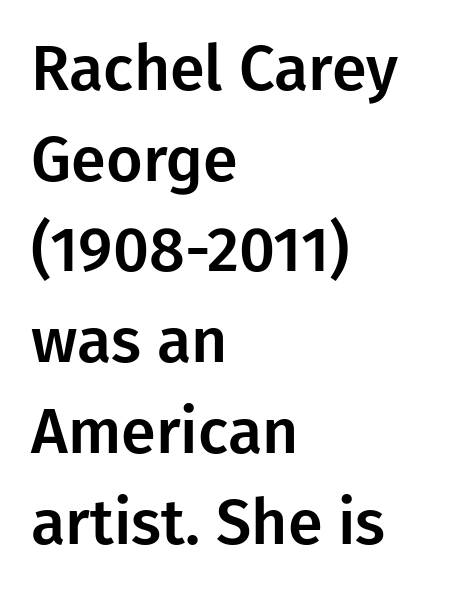
There is no visible air inserted between adjacent glyphs. Grotesque or geometric, the face here clearly has no serifs. Ascenders rise straight up at ninety degrees. The paragraph shown leans on its left margin. This sample keeps an unexceptional amount of space between lines. The letters advance in unequal steps, a hallmark of proportional type.
